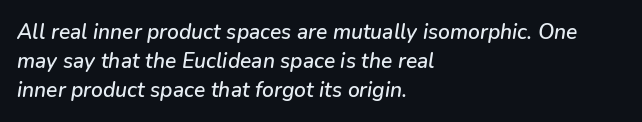
Tracking value appears to be zero — textbook default spacing. Nobody drew a line under any word here. If you drew a line through each stem, it would be angled. The paragraph has a hard left edge and a soft right edge. Whoever set this chose a conventional vertical rhythm.
